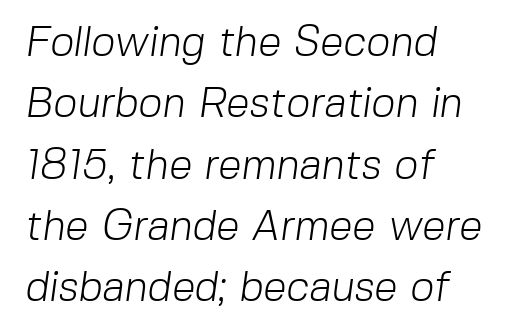
Q: Is the text bold? A: No.
Q: Is the typeface a serif or a sans-serif typeface? A: Sans-serif.
Q: Is the text underlined? A: No.
Q: How is the paragraph aligned? A: Left-aligned.
Q: Is the spacing between letters normal or unusually wide? A: Normal.
Q: Is the spacing between lines tight, normal or loose? A: Normal.
Q: Width (condensed, normal, or wide)? A: Normal.
Q: Stroke contrast? A: Low.
Q: x-height? A: Medium.
Q: Monospaced? A: No.
